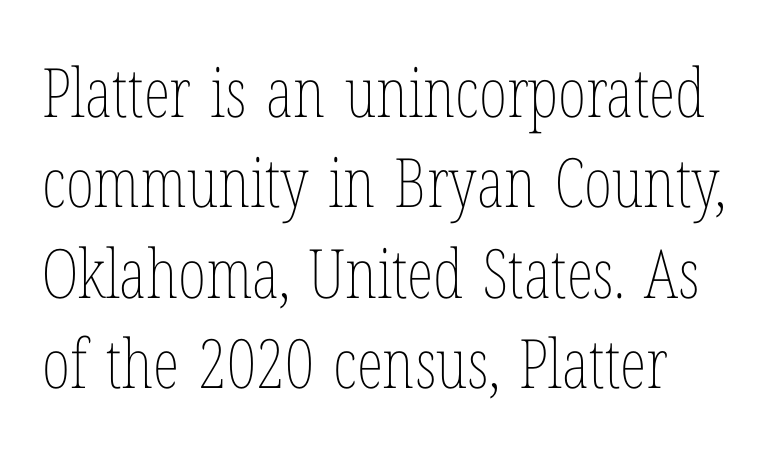
The image shows 68 px thin, condensed type, upright; set left-aligned, normal line spacing (1.33x), normal letter spacing, not underlined; low stroke contrast and a medium x-height.
